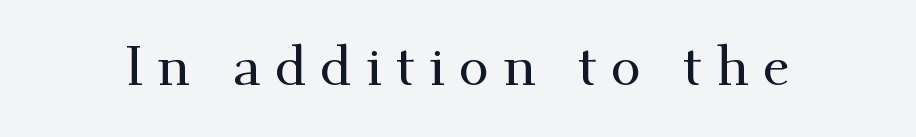
The image shows 55 px serif type, upright; set unusually wide letter spacing (+0.26 em), not underlined; medium stroke contrast and a small x-height.
